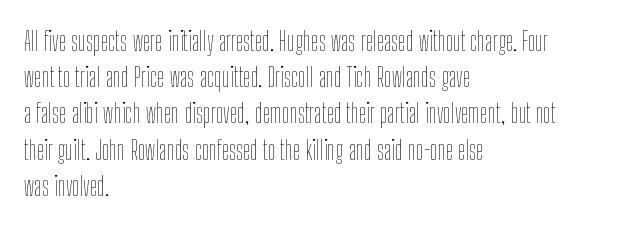
The strokes carry an ordinary text weight at most. Teacher's note: observe the even left margin — that is flush-left alignment. The lines sit at an ordinary, default distance from one another. Does extra space separate the letters? No, they use regular spacing. Posture: vertical. The specimen omits any rule beneath the text block's lines.
